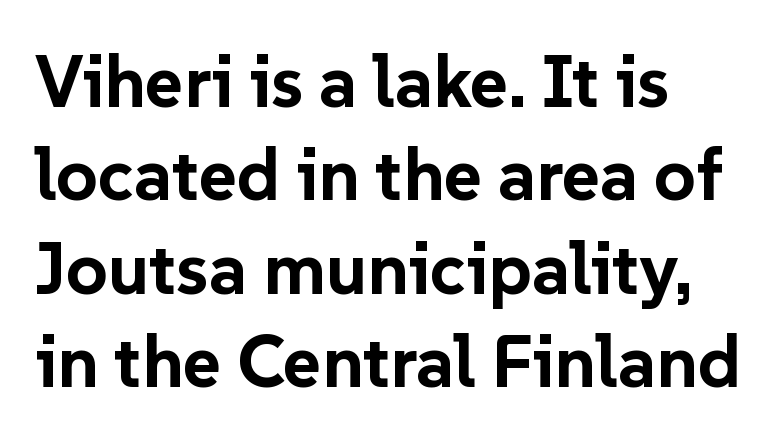
{"serif": "no", "italic": "no", "bold": "yes", "weight": "bold", "width": "normal", "stroke_contrast": "low", "x_height": "medium", "monospaced": "no", "underline": "no", "align": "left", "line_spacing": "normal", "line_spacing_ratio": 1.28, "letter_spacing": "normal", "letter_spacing_em": 0.0, "glyph_px": 73}
